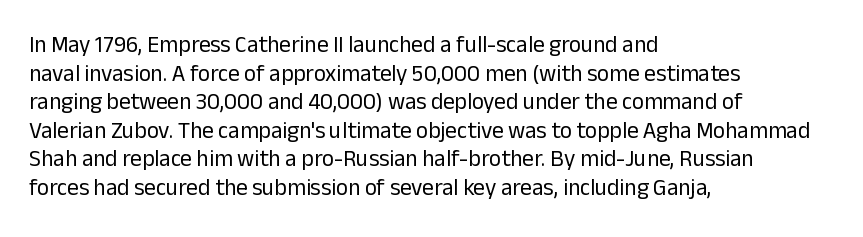
Q: Is the text bold? A: No.
Q: Is the text italic (slanted)? A: No, it is upright.
Q: Is the text underlined? A: No.
Q: How is the paragraph aligned? A: Left-aligned.
Q: Is the spacing between letters normal or unusually wide? A: Normal.
